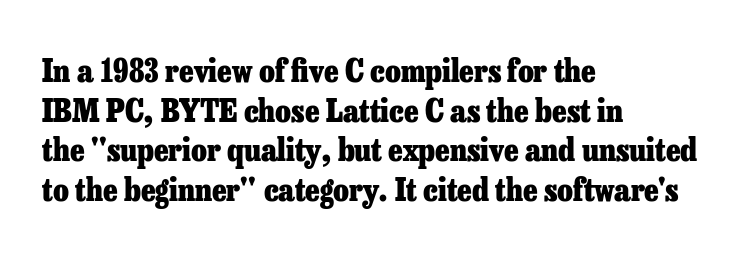
The image shows 32 px heavy serif type, upright; set left-aligned, line spacing 1.24x, normal letter spacing, not underlined; low stroke contrast and a medium x-height.
